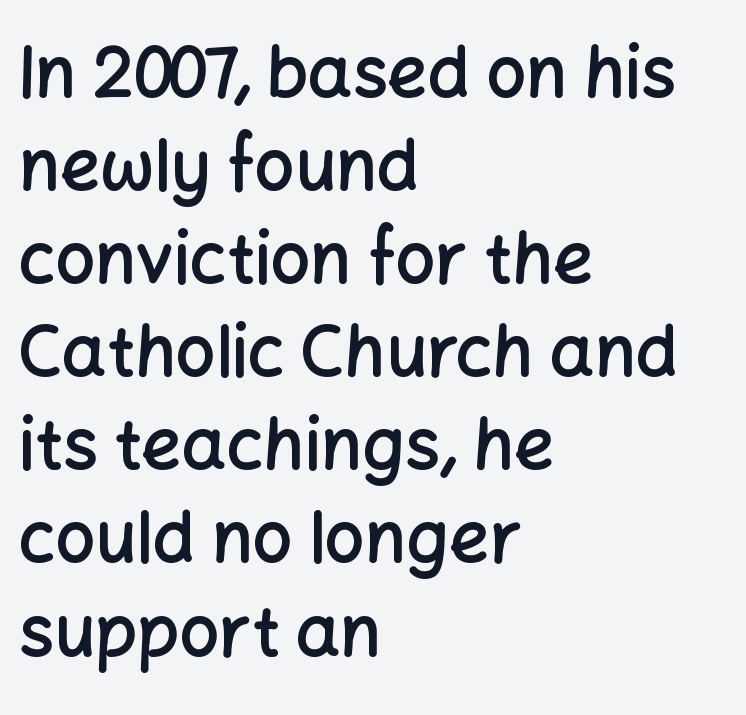
The image shows 70 px semibold sans-serif type, upright; set left-aligned, normal line spacing (1.33x), normal letter spacing, not underlined; low stroke contrast and a medium x-height.
